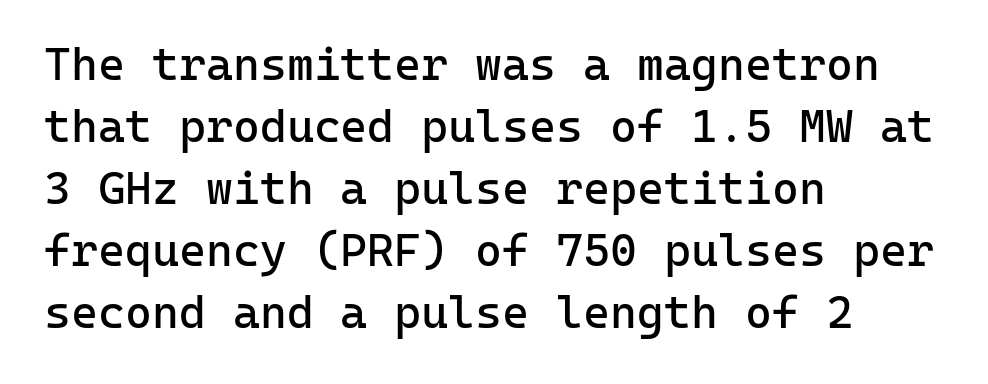
Q: Is the text bold? A: No.
Q: Is the text italic (slanted)? A: No, it is upright.
Q: Is the typeface a serif or a sans-serif typeface? A: Sans-serif.
Q: Is the text underlined? A: No.
Q: How is the paragraph aligned? A: Left-aligned.
Q: Is the spacing between letters normal or unusually wide? A: Normal.
Q: Is the spacing between lines tight, normal or loose? A: Normal.
Q: Width (condensed, normal, or wide)? A: Normal.
Q: Stroke contrast? A: Low.
Q: x-height? A: Medium.
Q: Monospaced? A: Yes.
